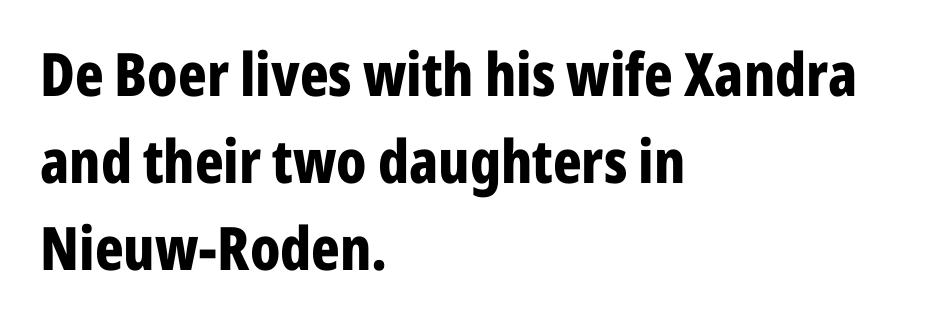
{"serif": "no", "italic": "no", "bold": "yes", "weight": "bold", "width": "condensed", "stroke_contrast": "low", "x_height": "medium", "monospaced": "no", "underline": "no", "align": "left", "line_spacing": "normal", "line_spacing_ratio": 1.45, "letter_spacing": "normal", "letter_spacing_em": 0.0, "glyph_px": 60}
